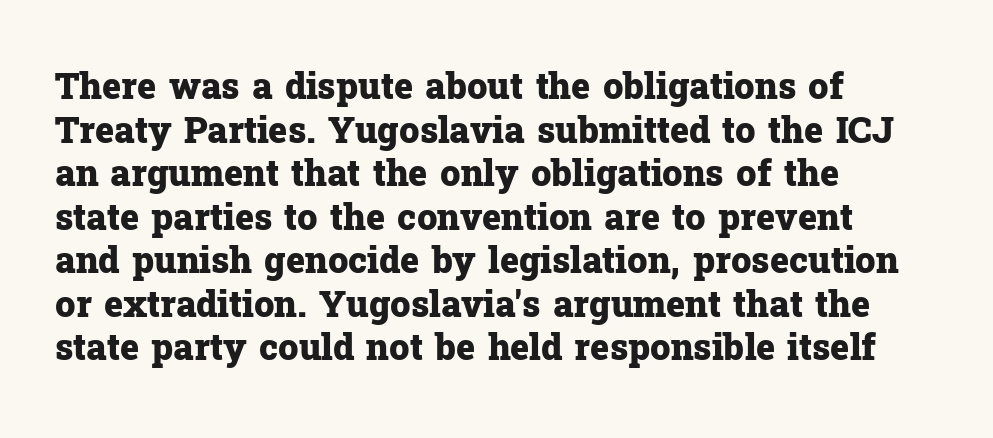
Q: Is the text bold? A: Yes.
Q: Is the text italic (slanted)? A: No, it is upright.
Q: Is the typeface a serif or a sans-serif typeface? A: Serif.
Q: Is the text underlined? A: No.
Q: How is the paragraph aligned? A: Left-aligned.
Q: Is the spacing between letters normal or unusually wide? A: Normal.
Q: Width (condensed, normal, or wide)? A: Normal.
Q: Stroke contrast? A: Low.
Q: x-height? A: Medium.
Q: Monospaced? A: No.
